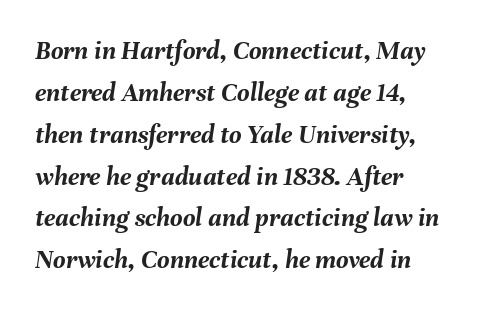
How would I describe the line gaps? Plain and ordinary. The font's italic variant was chosen for this text. A dark, heavy texture on the line: the type is bold. The gaps between neighbouring characters are ordinary and unremarkable.
